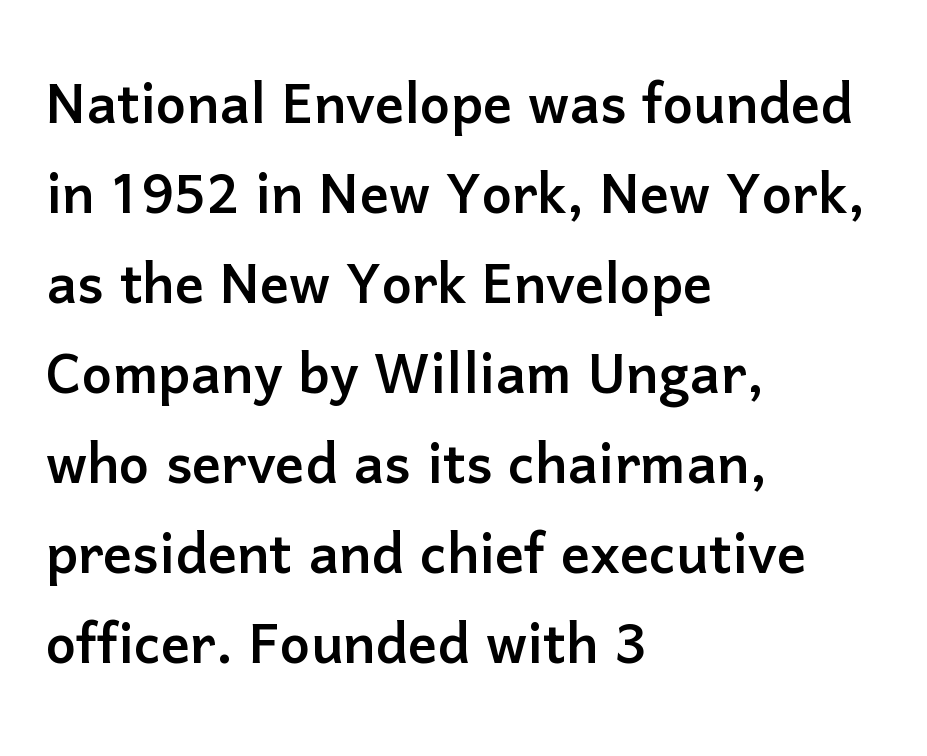
The image shows 72 px sans-serif type, upright; set left-aligned, normal line spacing (1.25x), normal letter spacing, not underlined; low stroke contrast and a medium x-height.
